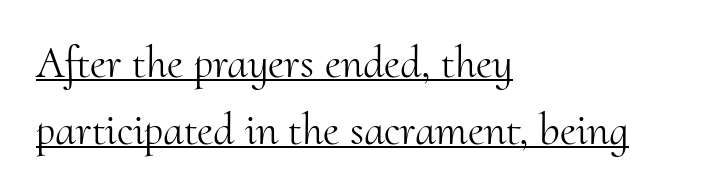
The image shows 44 px light serif type, upright; set left-aligned, normal line spacing (1.52x), normal letter spacing, underlined; medium stroke contrast and a small x-height.
